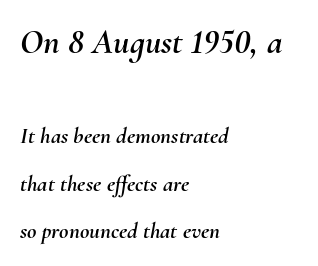
Q: Is the text italic (slanted)? A: Yes, it leans right by about 10 degrees.
Q: Is the text underlined? A: No.
Q: How is the paragraph aligned? A: Left-aligned.
Q: Is the spacing between letters normal or unusually wide? A: Normal.
Q: Is the spacing between lines tight, normal or loose? A: Loose.
Q: Which block of text is set in a larger size, the first (top) or the second (bottom)? A: The first (top) one.
Q: Width (condensed, normal, or wide)? A: Normal.
Q: Stroke contrast? A: Medium.
Q: x-height? A: Small.
Q: Monospaced? A: No.
